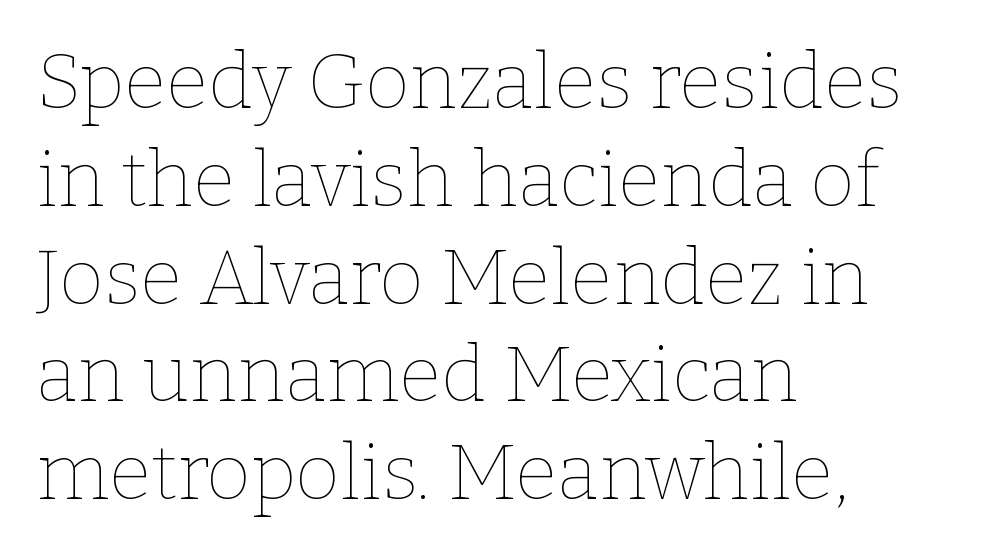
{"italic": "no", "bold": "no", "weight": "thin", "width": "normal", "stroke_contrast": "low", "x_height": "medium", "monospaced": "no", "underline": "no", "align": "left", "line_spacing": "normal", "line_spacing_ratio": 1.27, "letter_spacing": "normal", "letter_spacing_em": 0.0, "glyph_px": 77}
